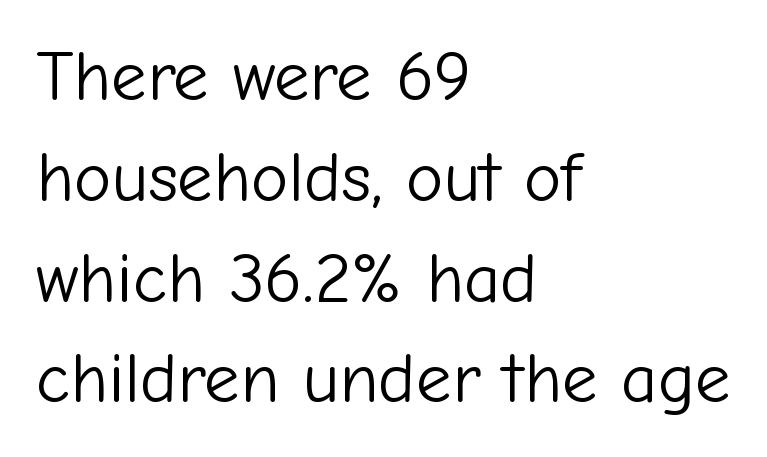
{"serif": "no", "italic": "no", "bold": "no", "weight": "light", "width": "normal", "stroke_contrast": "low", "x_height": "medium", "monospaced": "no", "underline": "no", "align": "left", "line_spacing": "normal", "line_spacing_ratio": 1.42, "letter_spacing": "normal", "letter_spacing_em": 0.0, "glyph_px": 71}
